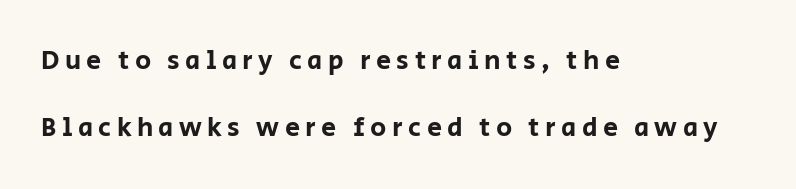
{"italic": "no", "underline": "no", "align": "left", "line_spacing": "loose", "line_spacing_ratio": 2.48, "letter_spacing": "wide", "letter_spacing_em": 0.2, "glyph_px": 27}
